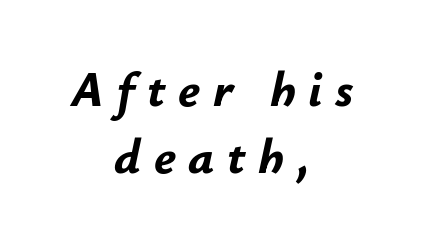
{"italic": "yes", "lean": "right", "slant_degrees": 12, "bold": "yes", "weight": "bold", "width": "normal", "stroke_contrast": "low", "x_height": "small", "monospaced": "no", "underline": "no", "align": "center", "line_spacing": "normal", "line_spacing_ratio": 1.37, "letter_spacing": "wide", "letter_spacing_em": 0.26, "glyph_px": 49}
